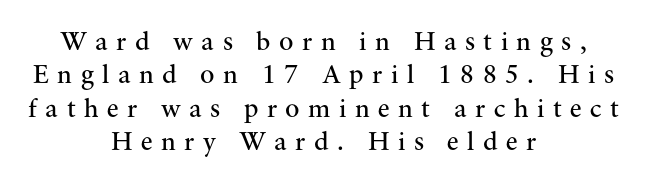
Q: Is the text bold? A: No.
Q: Is the text italic (slanted)? A: No, it is upright.
Q: Is the text underlined? A: No.
Q: How is the paragraph aligned? A: Centered.
Q: Is the spacing between letters normal or unusually wide? A: Unusually wide.
